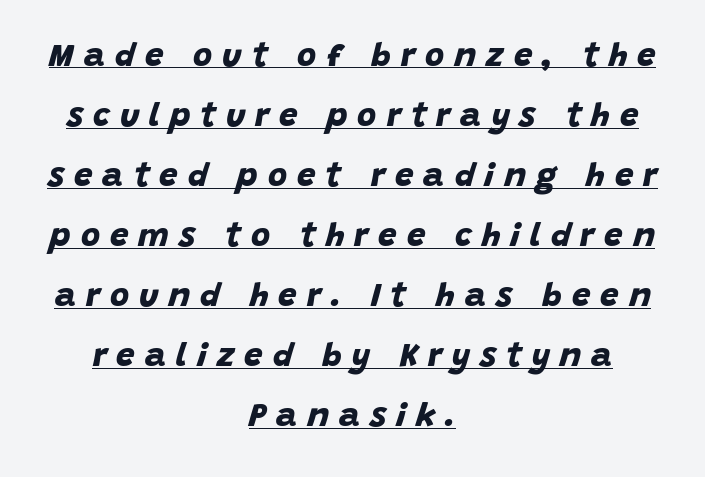
{"serif": "no", "bold": "yes", "weight": "bold", "width": "normal", "stroke_contrast": "low", "x_height": "large", "monospaced": "no", "underline": "yes", "align": "center", "line_spacing_ratio": 1.82, "letter_spacing": "wide", "letter_spacing_em": 0.3, "glyph_px": 33}
